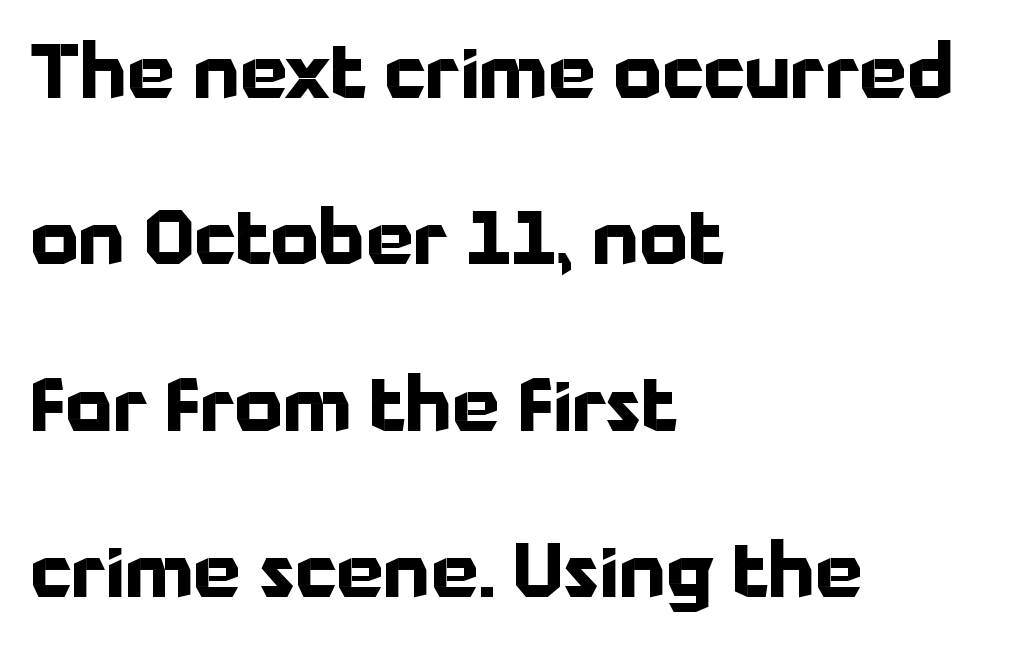
The lines are spread far apart with generous leading. Honestly, there is no underline to notice here at all. These lines stack with their left ends in a neat column. Posture: vertical.
